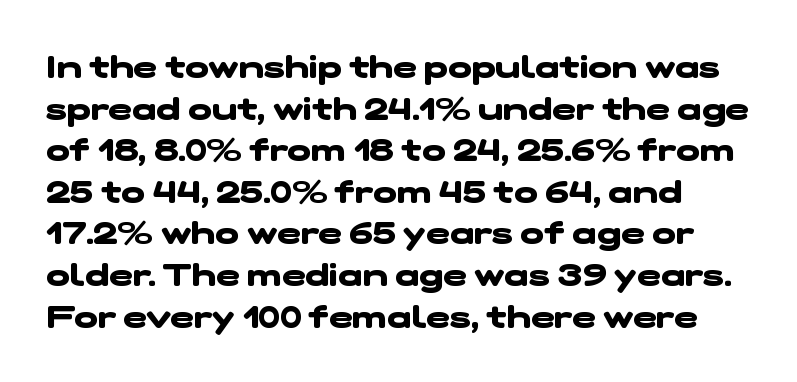
Vertical spacing — default. The face used here is rendered with its standard letterfit. The face used here is proportionally spaced, like ordinary book or web type. Anything drawn beneath the words? Only blank space.
